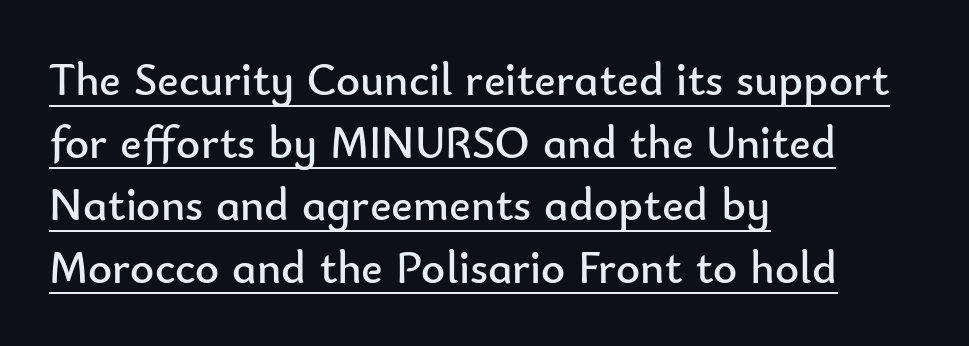
Look at the bottom of the vertical strokes: they stop flat, with no serifs. The rendering uses the underline text-decoration. Is this a fixed-width face? No — the glyphs have proportional, varying widths. Does the copy run flush right? No — it runs flush left. These lines keep a tight, regular rhythm from letter to letter.
